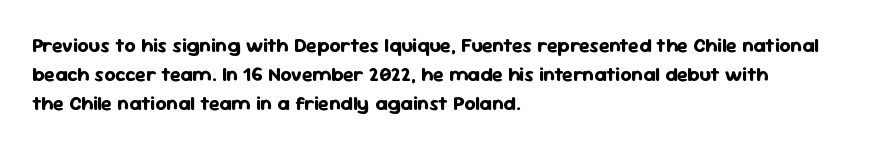
{"italic": "no", "bold": "yes", "underline": "no", "align": "left", "line_spacing": "normal", "line_spacing_ratio": 1.45, "letter_spacing": "normal", "letter_spacing_em": 0.0, "glyph_px": 20}
